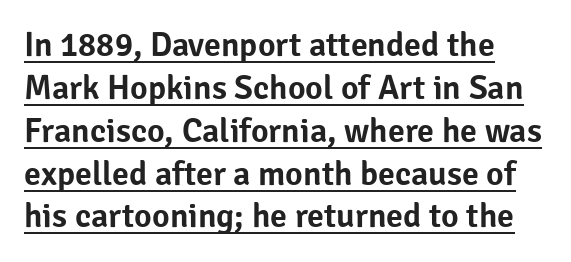
The rendering uses a moderate line-height, typical for paragraphs. Do the letters lean? They stand straight. Underlined type. Nobody touched the tracking dial on this one. To sum up the face: it is a sans, with no serifs.
